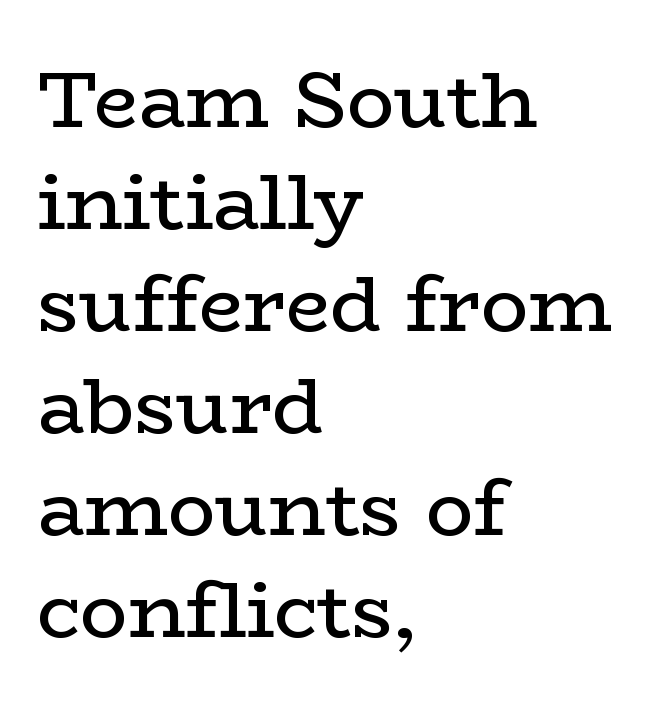
The image shows 79 px regular-weight, wide serif type, upright; set left-aligned, normal line spacing (1.29x), normal letter spacing, not underlined; low stroke contrast and a medium x-height.
